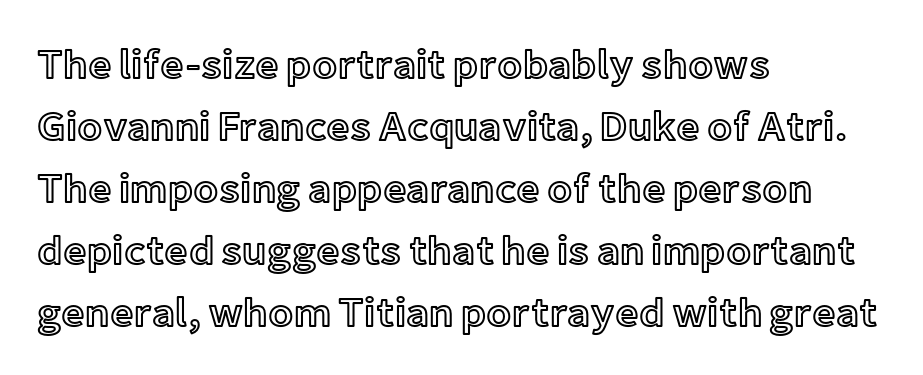
{"italic": "no", "width": "normal", "x_height": "medium", "monospaced": "no", "underline": "no", "align": "left", "line_spacing": "normal", "line_spacing_ratio": 1.51, "letter_spacing": "normal", "letter_spacing_em": 0.0, "glyph_px": 41}
